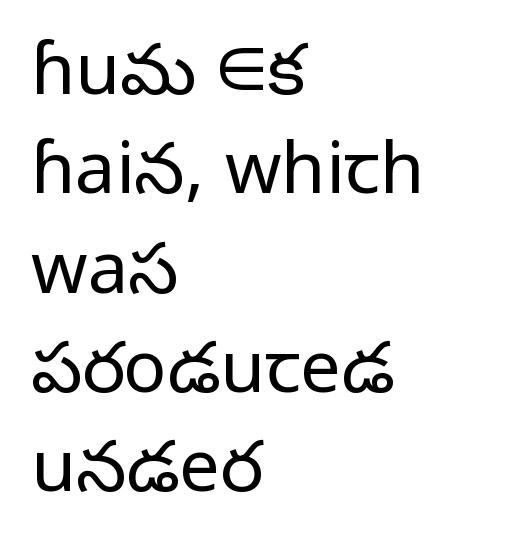
{"serif": "no", "italic": "no", "bold": "no", "weight": "light", "width": "normal", "stroke_contrast": "low", "x_height": "medium", "monospaced": "no", "underline": "no", "align": "left", "line_spacing": "normal", "line_spacing_ratio": 1.38, "letter_spacing": "normal", "letter_spacing_em": 0.0, "glyph_px": 72}
